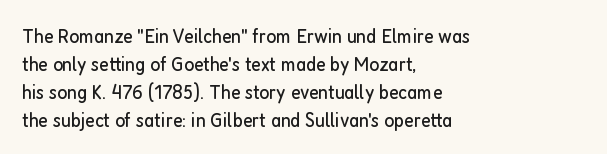
Q: Is the text bold? A: No.
Q: Is the text italic (slanted)? A: No, it is upright.
Q: Is the text underlined? A: No.
Q: How is the paragraph aligned? A: Left-aligned.
Q: Is the spacing between letters normal or unusually wide? A: Normal.
Q: Is the spacing between lines tight, normal or loose? A: Normal.
